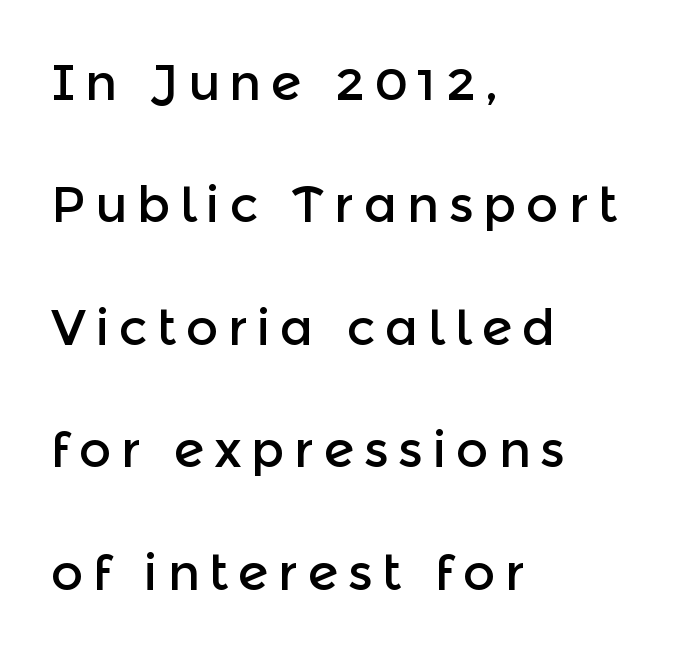
These lines are rendered in a variable-pitch font. Check the space under the baseline: it is left empty. Where is the straight margin? On the left. A roman cut, with each character standing at attention. Is there much room between lines? Yes — plenty of vertical air separates them.
